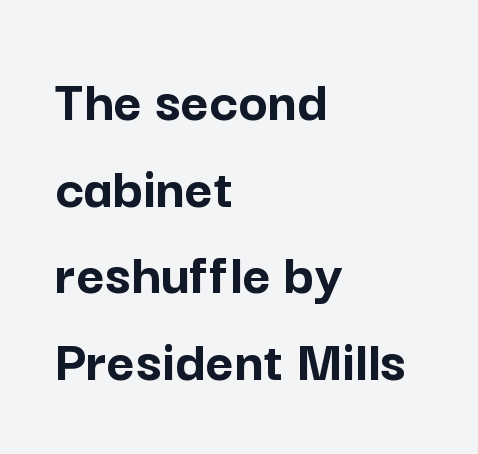
Think of a printed novel: that variable character pitch is what you see here. How would I describe the line gaps? Plain and ordinary. Every stem runs plumb, perpendicular to the baseline. Unmarked baselines from the first word to the last.
